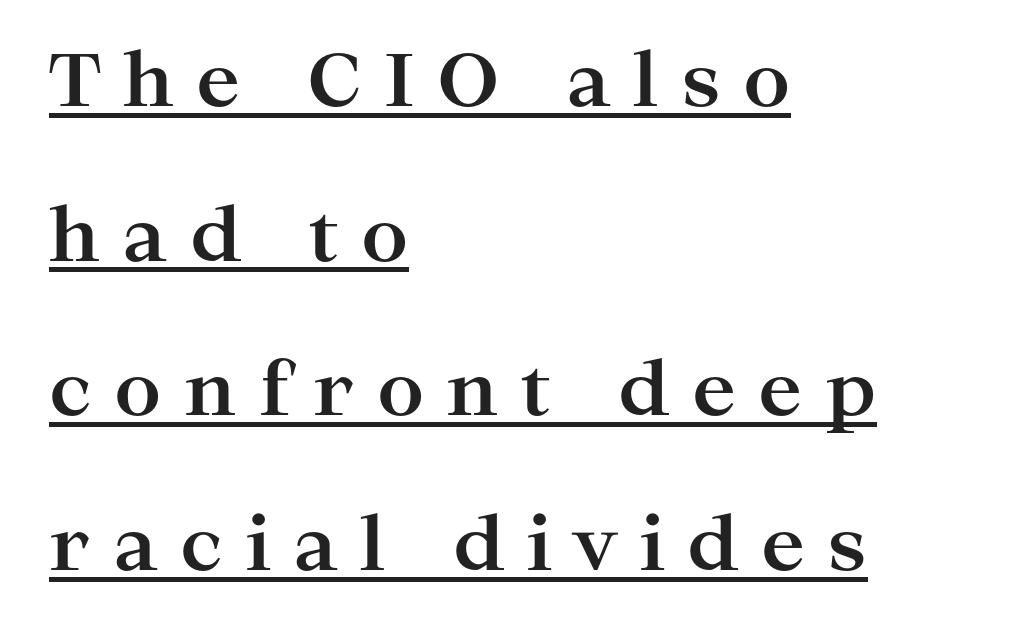
Do the characters align in a grid? No, the font is proportional. Letterform terminals end in serifs throughout the passage. Horizontally, the lines are justified to the leading edge only. Students, note that the glyphs here are deliberately spaced far apart. Notice the wide empty band between every row — that's loose leading. Its strokes are broad and dark, the hallmark of bold type.
